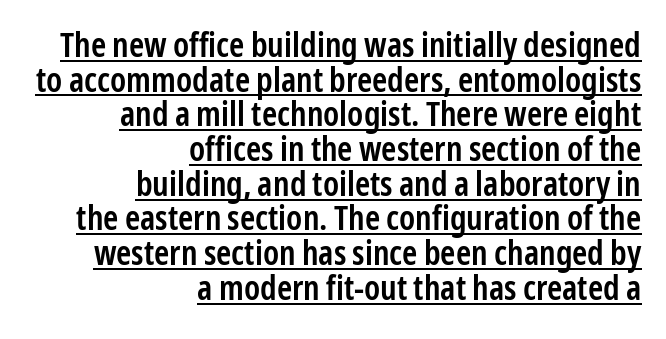
Q: Is the text bold? A: Semi-bold.
Q: Is the text italic (slanted)? A: No, it is upright.
Q: Is the typeface a serif or a sans-serif typeface? A: Sans-serif.
Q: Is the text underlined? A: Yes.
Q: How is the paragraph aligned? A: Right-aligned.
Q: Is the spacing between letters normal or unusually wide? A: Normal.
Q: Is the spacing between lines tight, normal or loose? A: Tight.
Q: Width (condensed, normal, or wide)? A: Condensed.
Q: Stroke contrast? A: Low.
Q: x-height? A: Medium.
Q: Monospaced? A: No.
